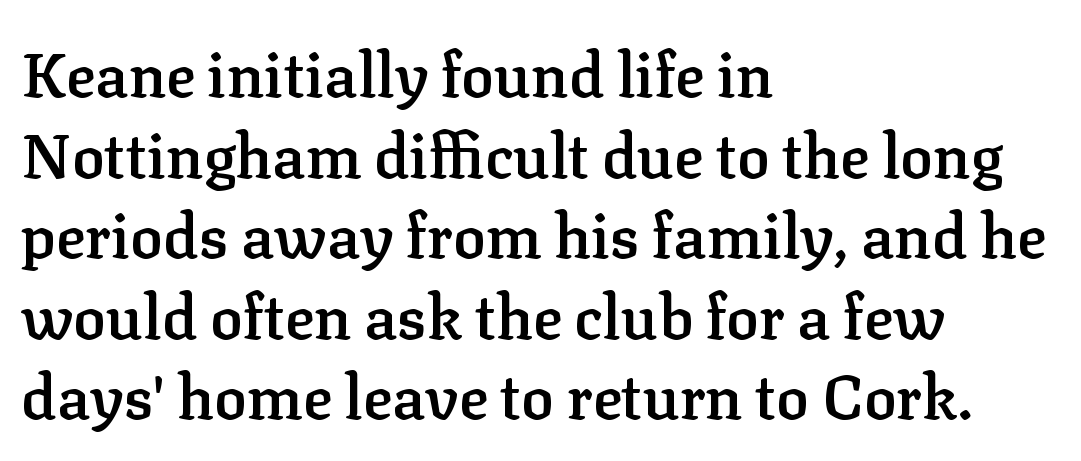
The image shows 61 px semibold serif type, upright; set left-aligned, normal line spacing (1.32x), normal letter spacing, not underlined; low stroke contrast and a medium x-height.
